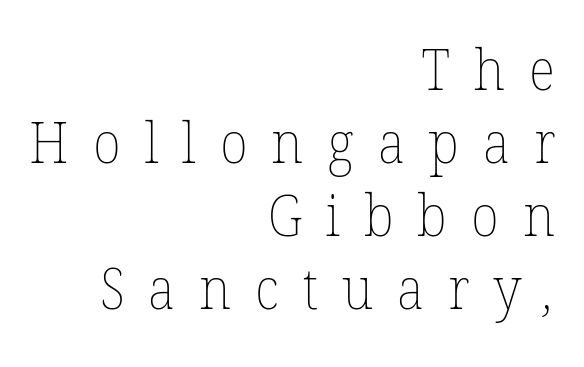
The image shows 57 px thin type; set right-aligned, normal line spacing (1.28x), unusually wide letter spacing (+0.42 em), not underlined; low stroke contrast and a medium x-height.
